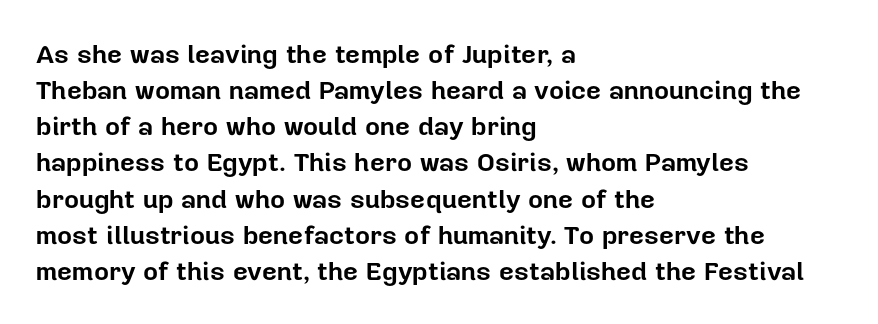
The image shows 26 px bold type, upright; set left-aligned, normal line spacing (1.39x), normal letter spacing, not underlined.
